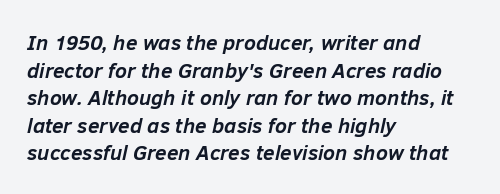
Anything drawn beneath the words? Only blank space. Would a proofreader flag this as italicized? Yes. The horizontal fit of the characters is conventional and even. Each new line begins a customary step beneath the previous one. Emphasis by weight is at full strength: bold.
